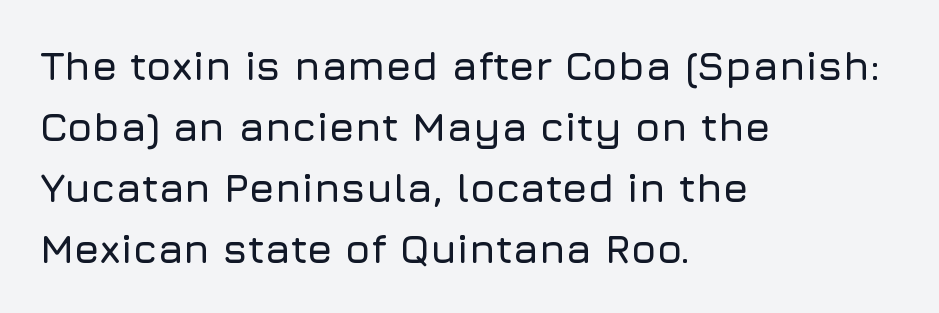
The image shows 41 px sans-serif type, upright; set left-aligned, normal line spacing (1.49x), normal letter spacing, not underlined; low stroke contrast and a medium x-height.
